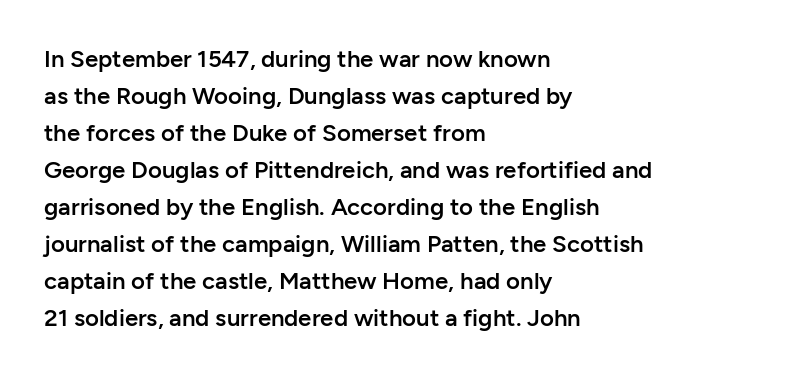
{"italic": "no", "bold": "semi", "underline": "no", "align": "left", "line_spacing": "normal", "line_spacing_ratio": 1.54, "letter_spacing": "normal", "letter_spacing_em": 0.0, "glyph_px": 24}
